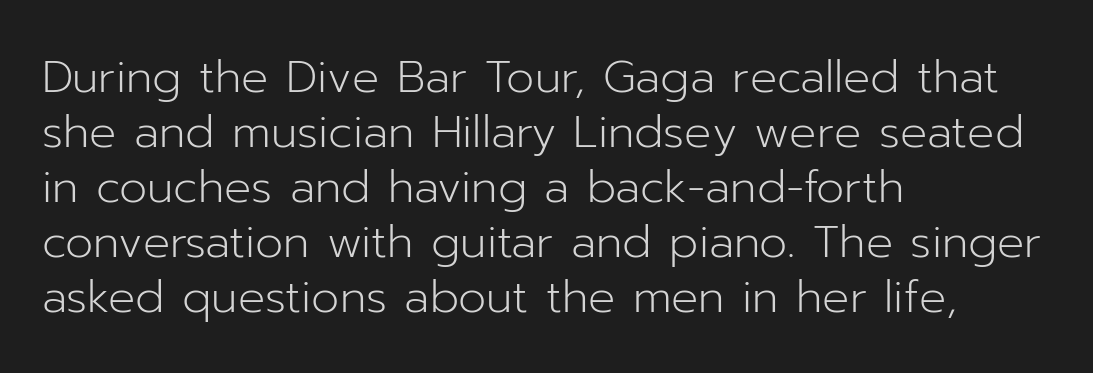
{"serif": "no", "italic": "no", "bold": "no", "weight": "light", "width": "normal", "stroke_contrast": "low", "x_height": "medium", "monospaced": "no", "underline": "no", "align": "left", "line_spacing_ratio": 1.22, "letter_spacing": "normal", "letter_spacing_em": 0.0, "glyph_px": 45}
